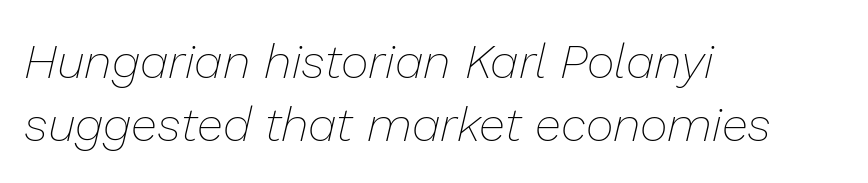
Q: Is the text bold? A: No.
Q: Is the text italic (slanted)? A: Yes, it leans right by about 13 degrees.
Q: Is the text underlined? A: No.
Q: How is the paragraph aligned? A: Left-aligned.
Q: Is the spacing between letters normal or unusually wide? A: Normal.
Q: Is the spacing between lines tight, normal or loose? A: Normal.
Q: Width (condensed, normal, or wide)? A: Normal.
Q: Stroke contrast? A: Low.
Q: x-height? A: Medium.
Q: Monospaced? A: No.
